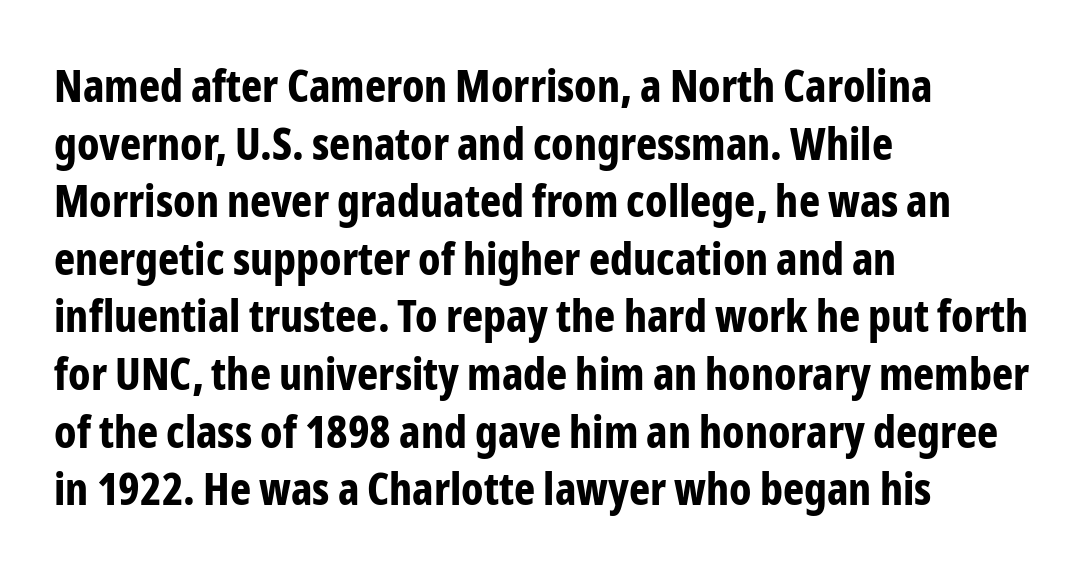
{"serif": "no", "italic": "no", "bold": "yes", "weight": "bold", "width": "condensed", "stroke_contrast": "low", "x_height": "medium", "monospaced": "no", "underline": "no", "align": "left", "line_spacing": "normal", "line_spacing_ratio": 1.28, "letter_spacing": "normal", "letter_spacing_em": 0.0, "glyph_px": 45}
